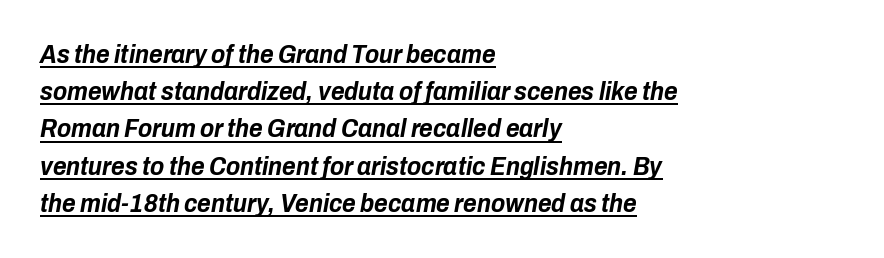
{"italic": "yes", "lean": "right", "slant_degrees": 10, "bold": "yes", "underline": "yes", "align": "left", "line_spacing": "normal", "line_spacing_ratio": 1.43, "letter_spacing": "normal", "letter_spacing_em": 0.0, "glyph_px": 26}
